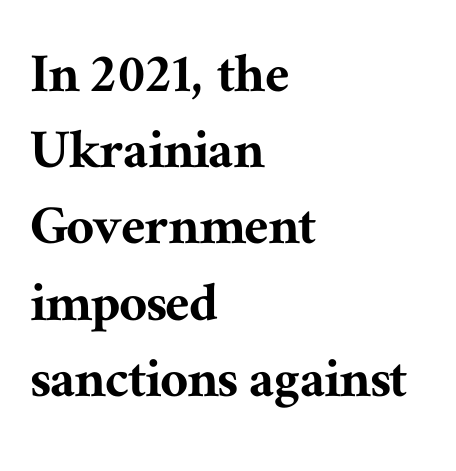
Left-aligned paragraph, ragged on the right. The line-height multiplier appears to be the usual default. No extra tracking has been applied to these lines. What kind of face is this? One with serifs. Nope, not italic — everything's standing straight.
